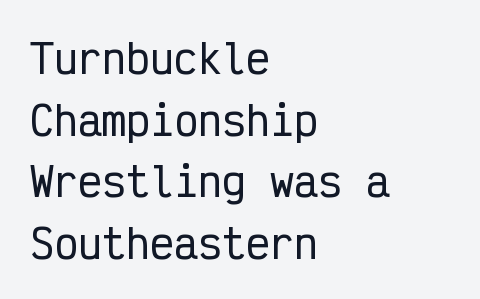
The type family on display is of the sans-serif kind. The rendering uses typewriter-style spacing with identical character cells. Regular leading. In terms of posture, this sample is upright. Unmarked baselines from the first word to the last. The paragraph shown leans on its left margin.
